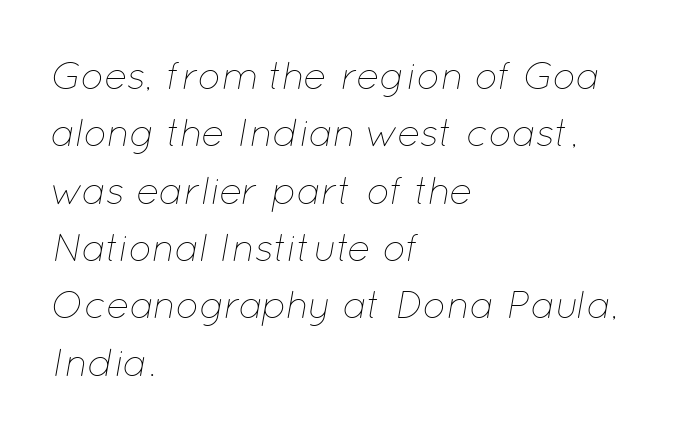
Q: Is the text bold? A: No.
Q: Is the text italic (slanted)? A: Yes, it leans right by about 12 degrees.
Q: Is the text underlined? A: No.
Q: How is the paragraph aligned? A: Left-aligned.
Q: Is the spacing between letters normal or unusually wide? A: Normal.
Q: Is the spacing between lines tight, normal or loose? A: Normal.
Q: Width (condensed, normal, or wide)? A: Normal.
Q: Stroke contrast? A: Low.
Q: x-height? A: Medium.
Q: Monospaced? A: No.
